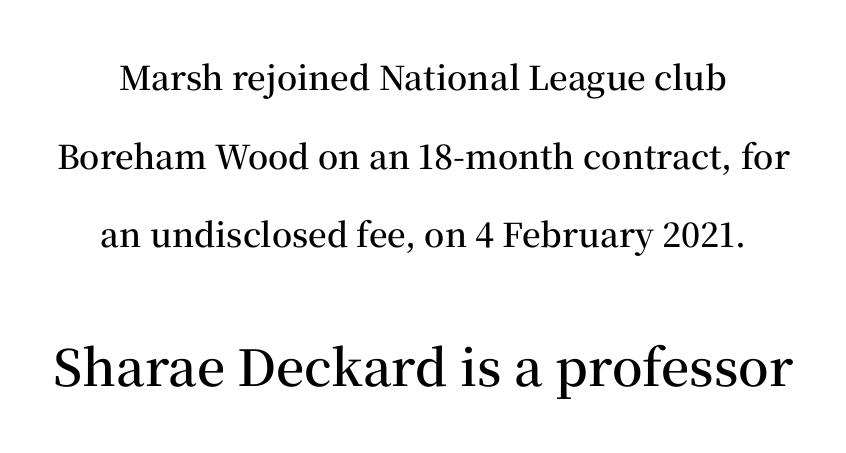
{"serif": "yes", "italic": "no", "bold": "semi", "weight": "semibold", "width": "normal", "stroke_contrast": "medium", "x_height": "medium", "monospaced": "no", "underline": "no", "line_spacing": "loose", "line_spacing_ratio": 2.38, "letter_spacing": "normal", "letter_spacing_em": 0.0, "larger_block": "second", "size_ratio": 1.52, "glyph_px": 50}
